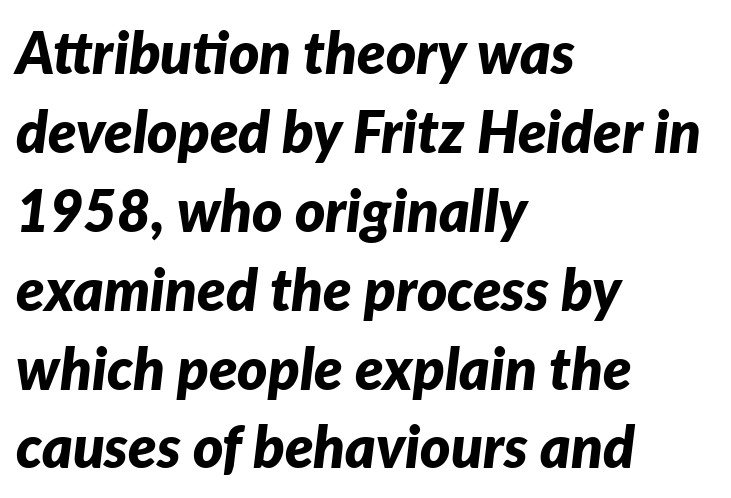
The image shows 58 px bold type, italic (leaning right); set left-aligned, normal line spacing (1.36x), normal letter spacing, not underlined; low stroke contrast and a medium x-height.
